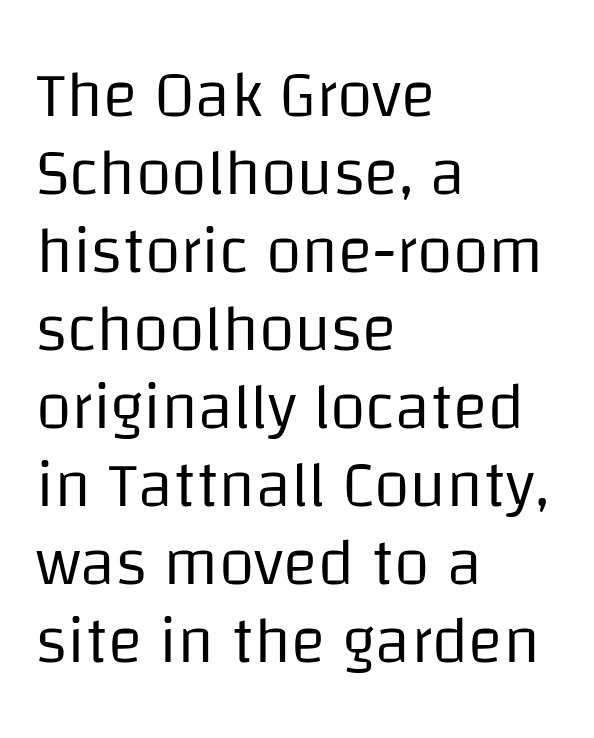
Q: Is the text bold? A: No.
Q: Is the text italic (slanted)? A: No, it is upright.
Q: Is the typeface a serif or a sans-serif typeface? A: Sans-serif.
Q: Is the text underlined? A: No.
Q: How is the paragraph aligned? A: Left-aligned.
Q: Is the spacing between letters normal or unusually wide? A: Normal.
Q: Width (condensed, normal, or wide)? A: Normal.
Q: Stroke contrast? A: Low.
Q: x-height? A: Large.
Q: Monospaced? A: No.
